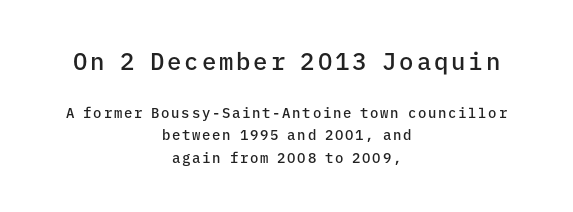
The image shows 24 px text type, upright; set centered, normal line spacing (1.61x), not underlined; the first (top) block is 1.71x larger.
